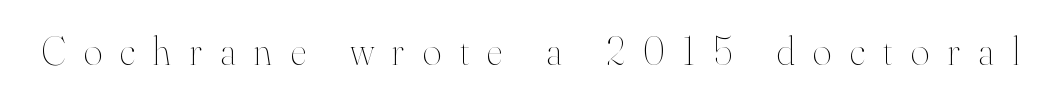
Q: Is the text bold? A: No.
Q: Is the text italic (slanted)? A: No, it is upright.
Q: Is the text underlined? A: No.
Q: Is the spacing between letters normal or unusually wide? A: Unusually wide.
Q: Width (condensed, normal, or wide)? A: Normal.
Q: Stroke contrast? A: High.
Q: x-height? A: Small.
Q: Monospaced? A: No.
